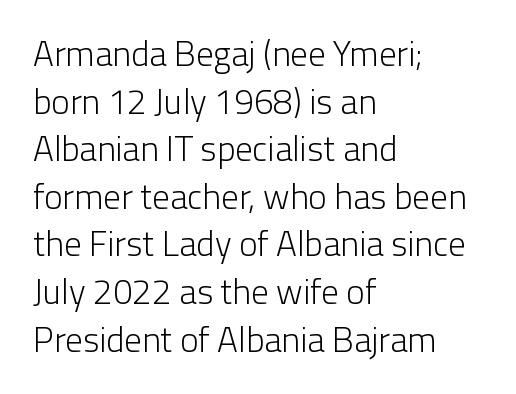
Q: Is the text bold? A: No.
Q: Is the text italic (slanted)? A: No, it is upright.
Q: Is the typeface a serif or a sans-serif typeface? A: Sans-serif.
Q: Is the text underlined? A: No.
Q: How is the paragraph aligned? A: Left-aligned.
Q: Is the spacing between letters normal or unusually wide? A: Normal.
Q: Is the spacing between lines tight, normal or loose? A: Normal.
Q: Width (condensed, normal, or wide)? A: Normal.
Q: Stroke contrast? A: Low.
Q: x-height? A: Medium.
Q: Monospaced? A: No.
